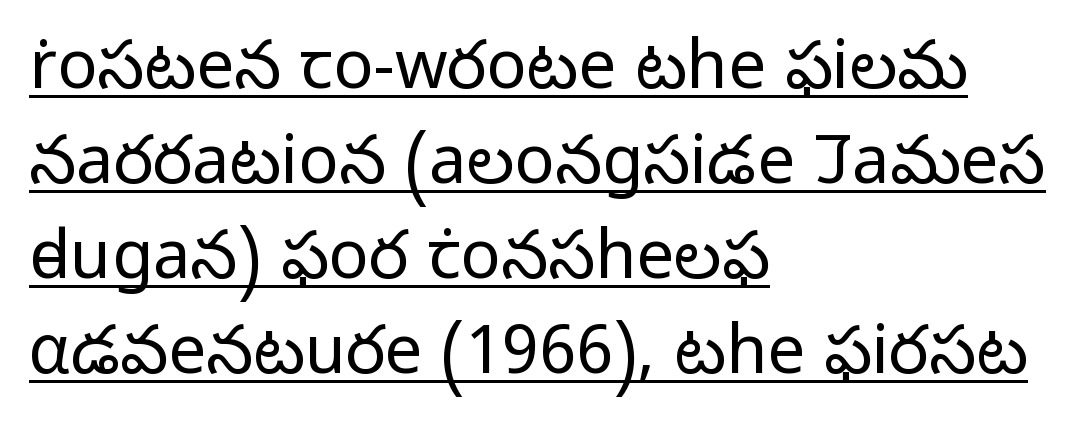
Q: Is the text bold? A: No.
Q: Is the text italic (slanted)? A: No, it is upright.
Q: Is the typeface a serif or a sans-serif typeface? A: Sans-serif.
Q: Is the text underlined? A: Yes.
Q: How is the paragraph aligned? A: Left-aligned.
Q: Is the spacing between letters normal or unusually wide? A: Normal.
Q: Is the spacing between lines tight, normal or loose? A: Normal.
Q: Width (condensed, normal, or wide)? A: Normal.
Q: Stroke contrast? A: Low.
Q: x-height? A: Medium.
Q: Monospaced? A: No.
